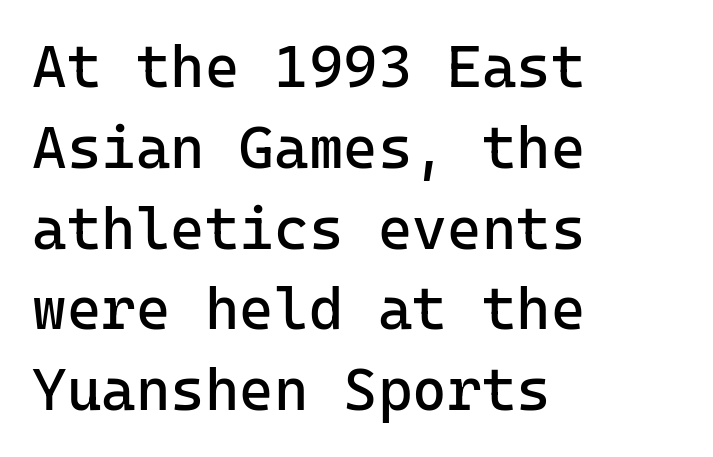
The image shows 59 px regular-weight sans-serif type, upright, monospaced; set left-aligned, normal line spacing (1.37x), normal letter spacing, not underlined; low stroke contrast and a medium x-height.
